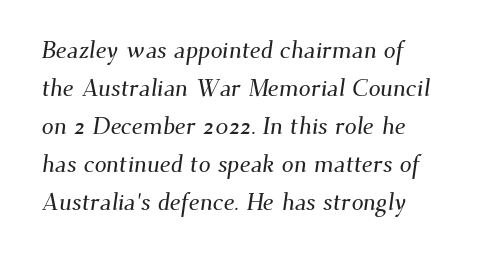
Q: Is the text underlined? A: No.
Q: Is the spacing between letters normal or unusually wide? A: Normal.
Q: Is the spacing between lines tight, normal or loose? A: Normal.
